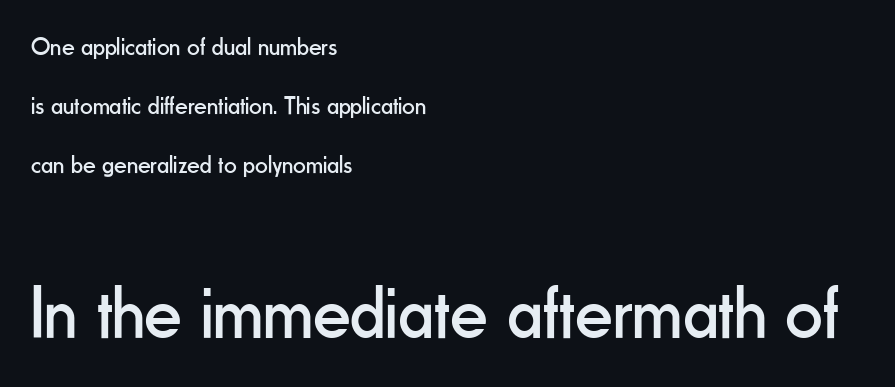
Q: Is the text bold? A: No.
Q: Is the text italic (slanted)? A: No, it is upright.
Q: Is the typeface a serif or a sans-serif typeface? A: Sans-serif.
Q: Is the text underlined? A: No.
Q: How is the paragraph aligned? A: Left-aligned.
Q: Is the spacing between letters normal or unusually wide? A: Normal.
Q: Is the spacing between lines tight, normal or loose? A: Loose.
Q: Which block of text is set in a larger size, the first (top) or the second (bottom)? A: The second (bottom) one.
Q: Width (condensed, normal, or wide)? A: Condensed.
Q: Stroke contrast? A: Low.
Q: x-height? A: Small.
Q: Monospaced? A: No.
